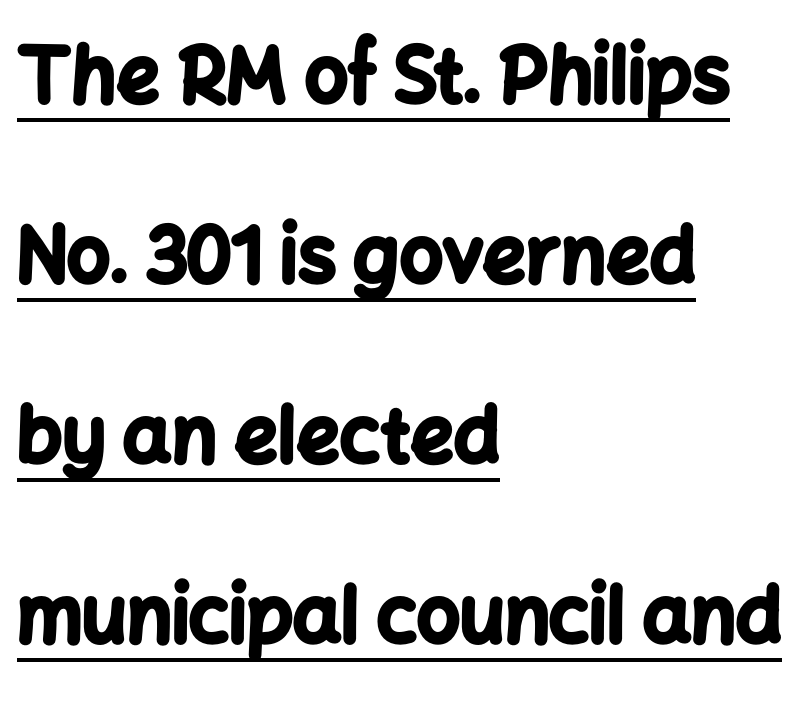
The image shows 76 px bold sans-serif type, upright; set left-aligned, loose line spacing (2.37x), normal letter spacing, underlined; low stroke contrast and a medium x-height.
